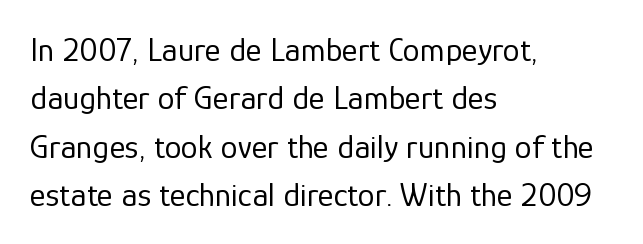
Nobody drew a line under any word here. The passage shown is typed in a proportional face where columns would drift. Examine the stroke ends and you'll find no serifs. In CSS terms this would be text-align: left.
